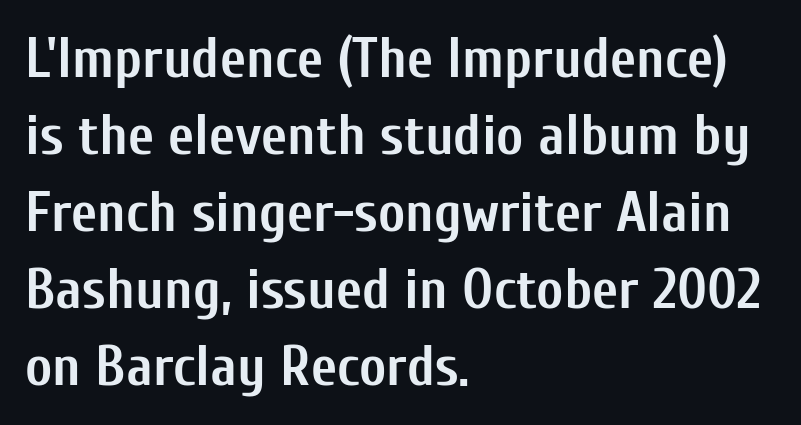
{"serif": "no", "italic": "no", "bold": "yes", "weight": "semibold", "width": "condensed", "stroke_contrast": "low", "x_height": "medium", "monospaced": "no", "underline": "no", "align": "left", "line_spacing": "normal", "line_spacing_ratio": 1.35, "letter_spacing": "normal", "letter_spacing_em": 0.0, "glyph_px": 57}
